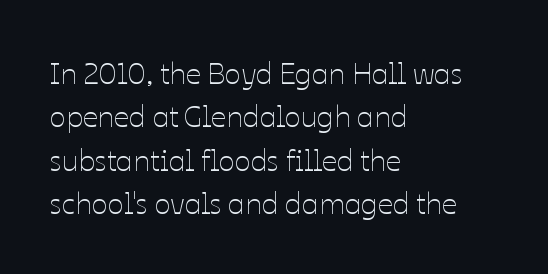
Leading: standard. Stroke thickness stays within the range of a standard reading face or lighter. Tall strokes in this sample are plumb rather than angled. Beneath every word, the page is bare. The type is set solid horizontally, with unmodified tracking.
